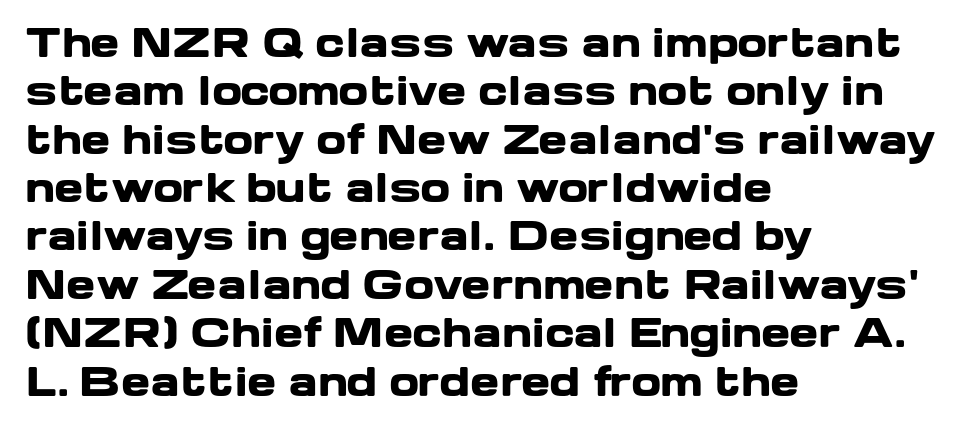
{"serif": "no", "italic": "no", "bold": "yes", "weight": "heavy", "width": "wide", "stroke_contrast": "low", "x_height": "medium", "monospaced": "no", "underline": "no", "align": "left", "line_spacing_ratio": 1.24, "letter_spacing": "normal", "letter_spacing_em": 0.0, "glyph_px": 39}
